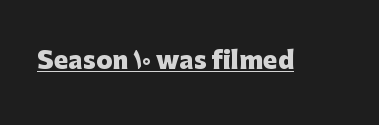
The image shows 24 px bold type, upright; set normal letter spacing, underlined.
